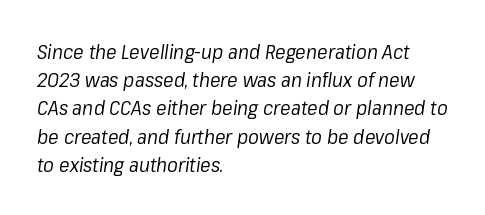
Q: Is the text bold? A: No.
Q: Is the text italic (slanted)? A: Yes, it leans right by about 8 degrees.
Q: Is the text underlined? A: No.
Q: How is the paragraph aligned? A: Left-aligned.
Q: Is the spacing between letters normal or unusually wide? A: Normal.
Q: Is the spacing between lines tight, normal or loose? A: Normal.
